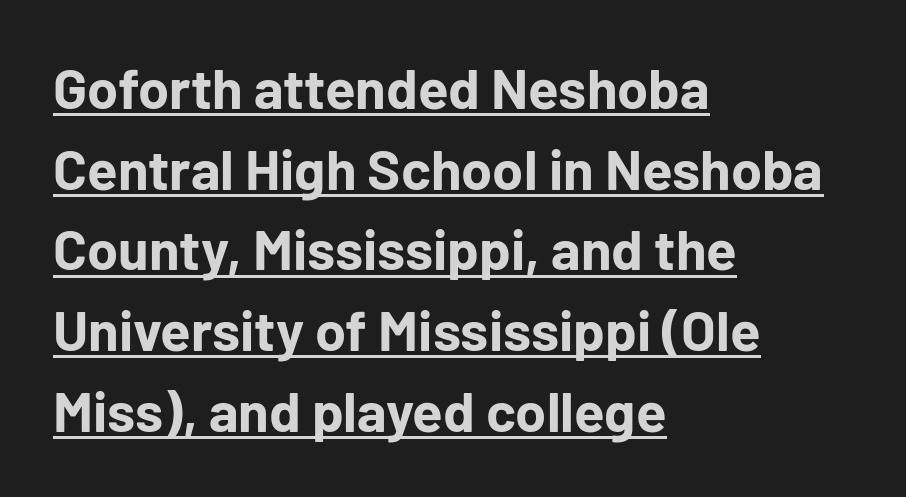
Q: Is the text bold? A: Yes.
Q: Is the text italic (slanted)? A: No, it is upright.
Q: Is the typeface a serif or a sans-serif typeface? A: Sans-serif.
Q: Is the text underlined? A: Yes.
Q: How is the paragraph aligned? A: Left-aligned.
Q: Is the spacing between letters normal or unusually wide? A: Normal.
Q: Is the spacing between lines tight, normal or loose? A: Normal.
Q: Width (condensed, normal, or wide)? A: Normal.
Q: Stroke contrast? A: Low.
Q: x-height? A: Medium.
Q: Monospaced? A: No.
